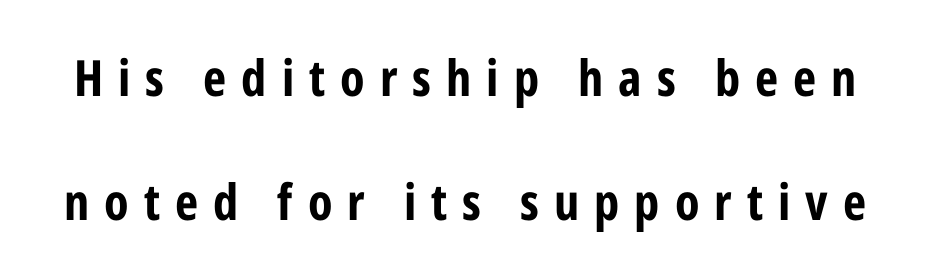
The image shows 50 px bold, condensed sans-serif type, upright; set loose line spacing (2.49x), unusually wide letter spacing (+0.3 em), not underlined; low stroke contrast and a medium x-height.
